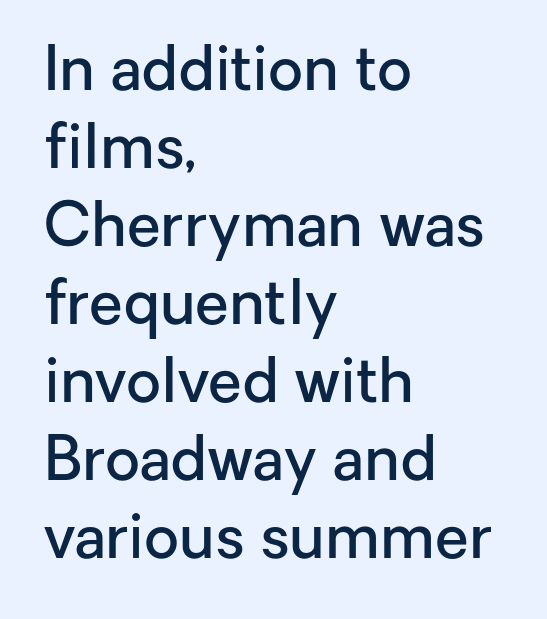
The image shows 61 px semibold sans-serif type, upright; set left-aligned, normal line spacing (1.28x), normal letter spacing, not underlined; low stroke contrast and a medium x-height.
